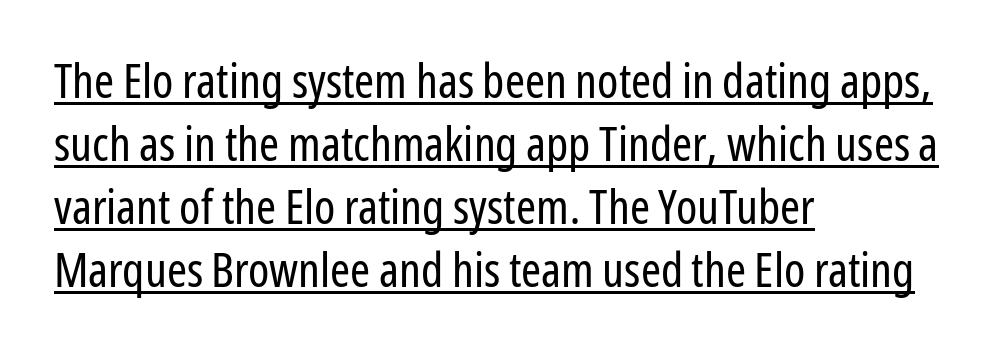
The image shows 48 px regular-weight, condensed sans-serif type, upright; set left-aligned, normal line spacing (1.31x), normal letter spacing, underlined; low stroke contrast and a medium x-height.
